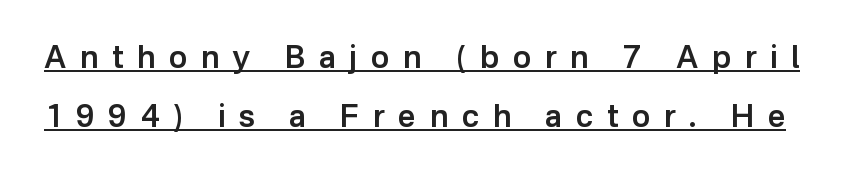
Q: Is the text bold? A: Semi-bold.
Q: Is the text italic (slanted)? A: No, it is upright.
Q: Is the typeface a serif or a sans-serif typeface? A: Sans-serif.
Q: Is the text underlined? A: Yes.
Q: Is the spacing between letters normal or unusually wide? A: Unusually wide.
Q: Is the spacing between lines tight, normal or loose? A: Loose.
Q: Width (condensed, normal, or wide)? A: Normal.
Q: Stroke contrast? A: Low.
Q: x-height? A: Medium.
Q: Monospaced? A: No.
